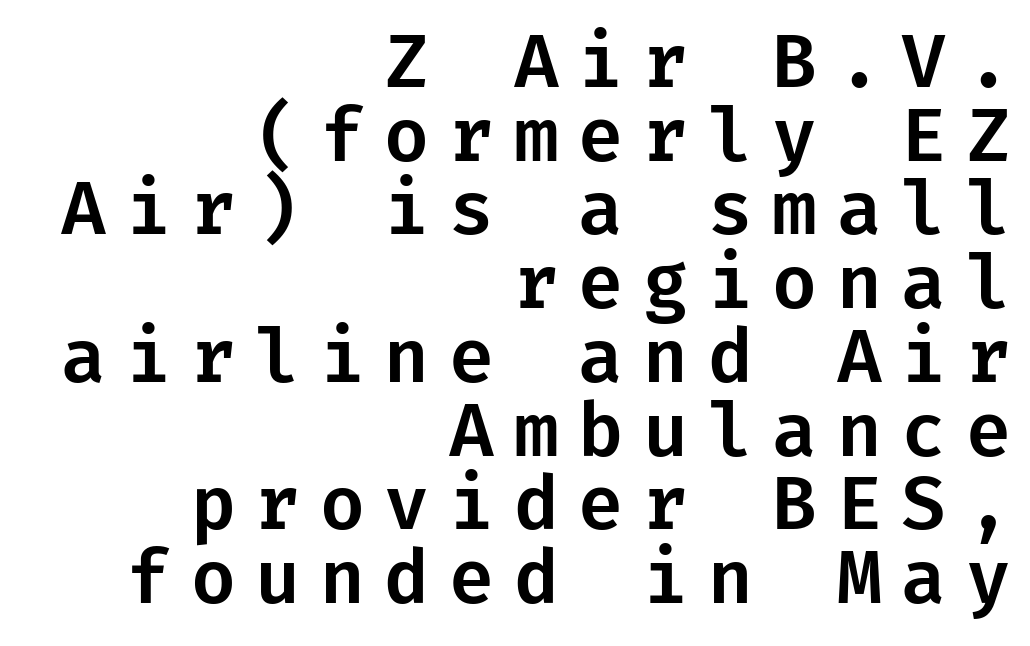
{"serif": "no", "italic": "no", "width": "normal", "stroke_contrast": "low", "x_height": "medium", "underline": "no", "align": "right", "line_spacing": "tight", "line_spacing_ratio": 1.01, "letter_spacing": "wide", "letter_spacing_em": 0.27, "glyph_px": 73}
